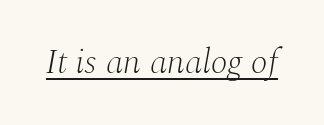
The image shows 35 px light serif type, italic (leaning right); set normal letter spacing, underlined; medium stroke contrast and a medium x-height.
